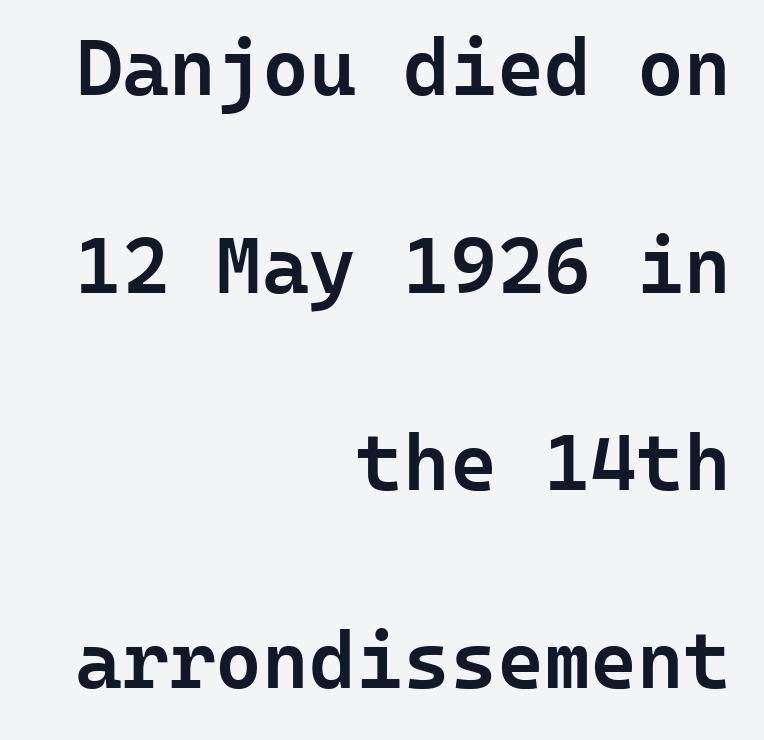
Successive baselines arrive slowly, with a big drop between each. Visually the block forms a straight wall on the right and a jagged coastline on the left. The text was rendered using a sans face with plain stroke endings. Italic? Not at all — the glyphs are vertical.
